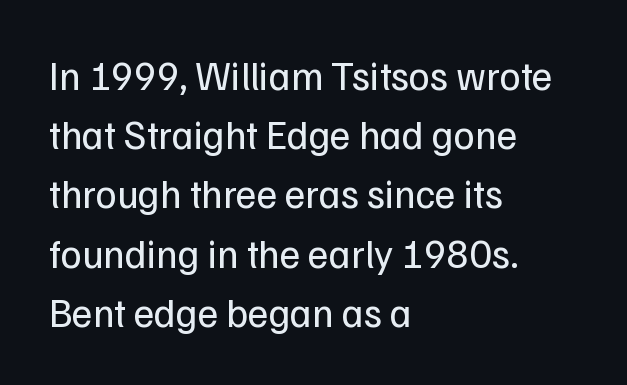
{"serif": "no", "italic": "no", "bold": "no", "weight": "regular", "width": "normal", "stroke_contrast": "low", "x_height": "medium", "monospaced": "no", "underline": "no", "align": "left", "line_spacing": "normal", "line_spacing_ratio": 1.48, "letter_spacing": "normal", "letter_spacing_em": 0.0, "glyph_px": 40}
